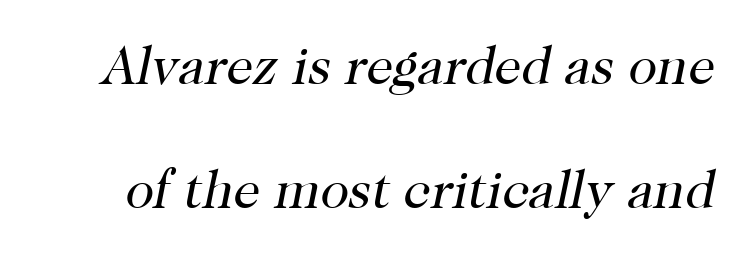
Words float on clear page, feet unadorned. These lines keep a tight, regular rhythm from letter to letter. Proportional: the letters do not fall into vertical columns. Bold? No — there's no thickening of the strokes. What's the leading like? Stretched, with rows far apart.
